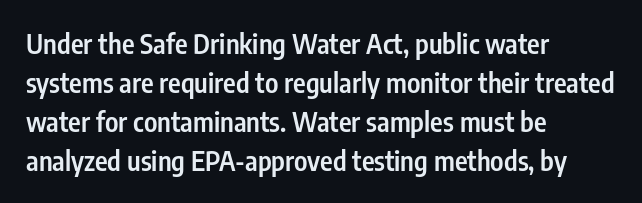
Spacing between characters is what you'd get straight out of the box. The space directly below the letters is spotless. The lines are quadded left. This sample uses an upright cut, with every glyph sitting square on the baseline. Look at the stroke-to-counter ratio: somewhat heavy, a semibold.
